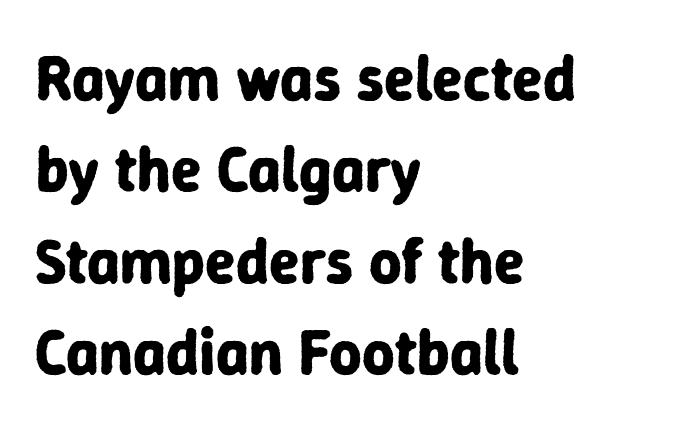
Plenty of ink on the page — the face is bold. The passage shown has conventional tracking throughout. A normal amount of white space separates one row of letters from the next. No italicization has been applied; the sample stays upright.
